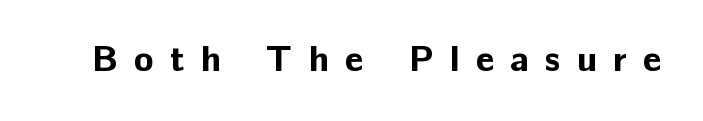
The image shows 36 px bold sans-serif type, upright; set unusually wide letter spacing (+0.45 em), not underlined; low stroke contrast and a medium x-height.
